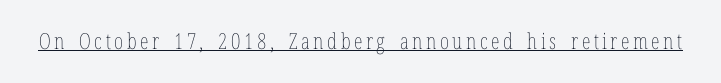
The image shows 22 px text type, upright; set underlined.
